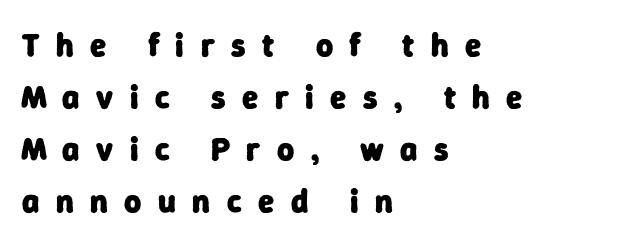
The image shows 33 px heavy sans-serif type; set left-aligned, normal line spacing (1.58x), unusually wide letter spacing (+0.5 em), not underlined; low stroke contrast and a medium x-height.
